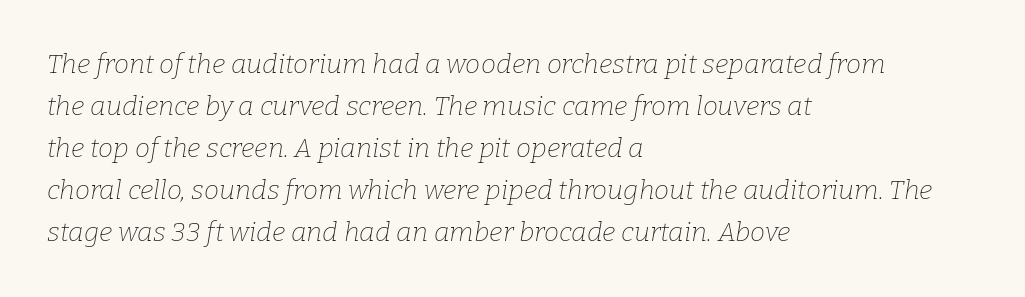
No extra ink here — the face is not bold. A clean baseline with only descenders dipping below it. The rendering keeps characters at their native spacing. Successive baselines arrive at the customary interval. Rendered with sloped, italic letterforms.
